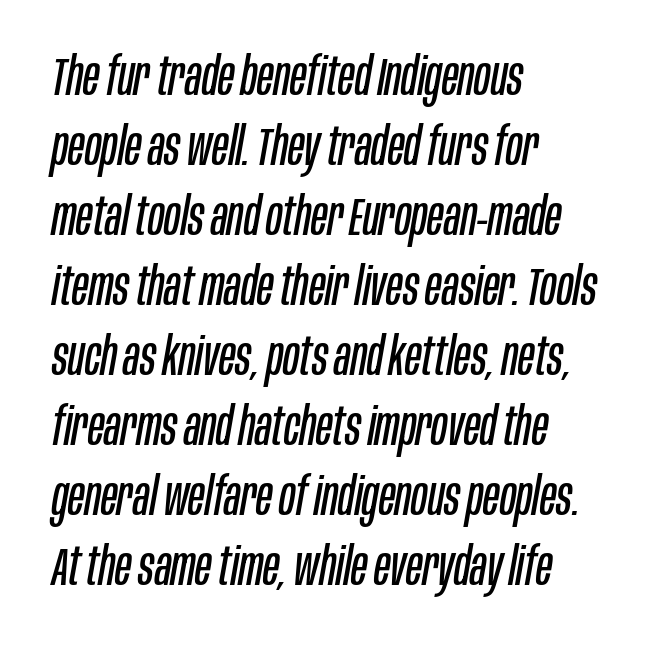
{"italic": "yes", "lean": "right", "slant_degrees": 10, "bold": "no", "weight": "regular", "width": "condensed", "stroke_contrast": "low", "x_height": "large", "monospaced": "no", "underline": "no", "align": "left", "line_spacing": "normal", "line_spacing_ratio": 1.32, "letter_spacing": "normal", "letter_spacing_em": 0.0, "glyph_px": 53}
